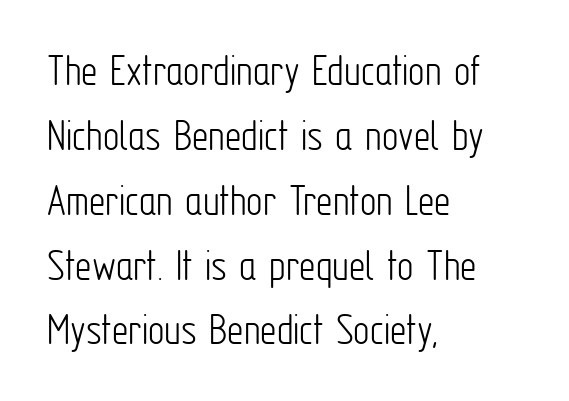
The image shows 46 px light, condensed sans-serif type, upright; set left-aligned, normal line spacing (1.41x), normal letter spacing, not underlined; low stroke contrast and a medium x-height.
